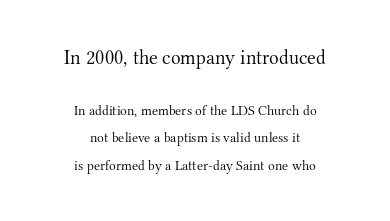
{"italic": "no", "bold": "no", "underline": "no", "align": "center", "line_spacing": "loose", "line_spacing_ratio": 1.98, "letter_spacing": "normal", "letter_spacing_em": 0.0, "larger_block": "first", "size_ratio": 1.43, "glyph_px": 20}
